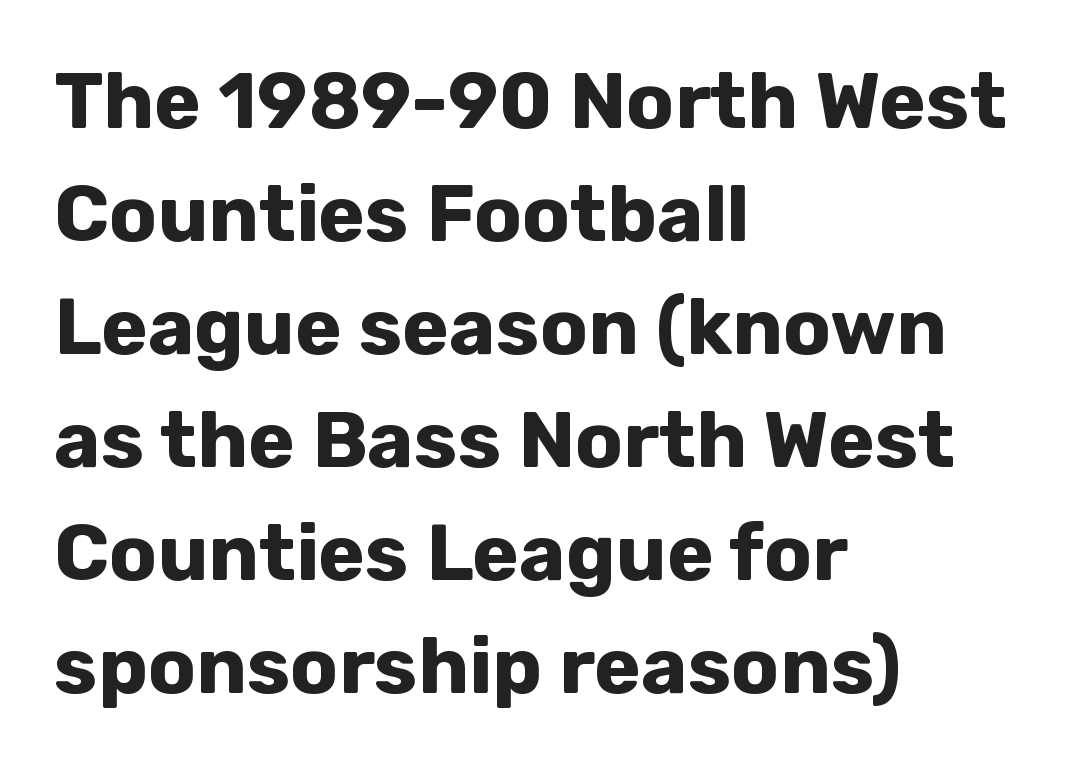
{"serif": "no", "italic": "no", "bold": "yes", "weight": "bold", "width": "normal", "stroke_contrast": "low", "x_height": "medium", "monospaced": "no", "underline": "no", "align": "left", "line_spacing": "normal", "line_spacing_ratio": 1.43, "letter_spacing": "normal", "letter_spacing_em": 0.0, "glyph_px": 79}
